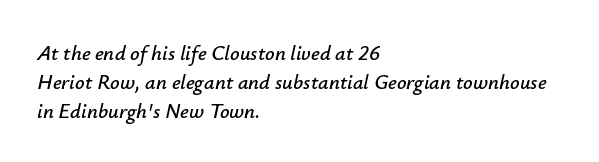
Q: Is the text italic (slanted)? A: Yes, it leans right by about 12 degrees.
Q: Is the text underlined? A: No.
Q: How is the paragraph aligned? A: Left-aligned.
Q: Is the spacing between letters normal or unusually wide? A: Normal.
Q: Is the spacing between lines tight, normal or loose? A: Normal.
